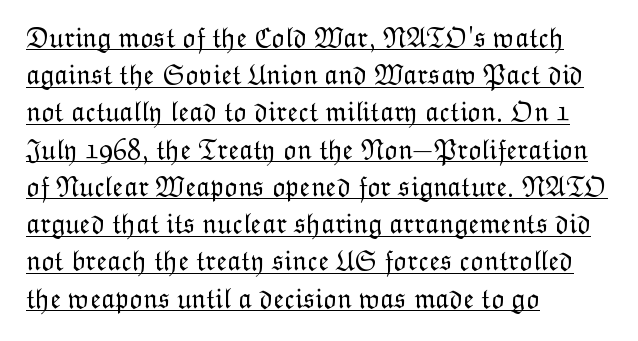
{"italic": "no", "bold": "no", "weight": "light", "width": "normal", "stroke_contrast": "low", "x_height": "medium", "monospaced": "no", "underline": "yes", "align": "left", "line_spacing": "normal", "line_spacing_ratio": 1.33, "letter_spacing": "normal", "letter_spacing_em": 0.0, "glyph_px": 28}
